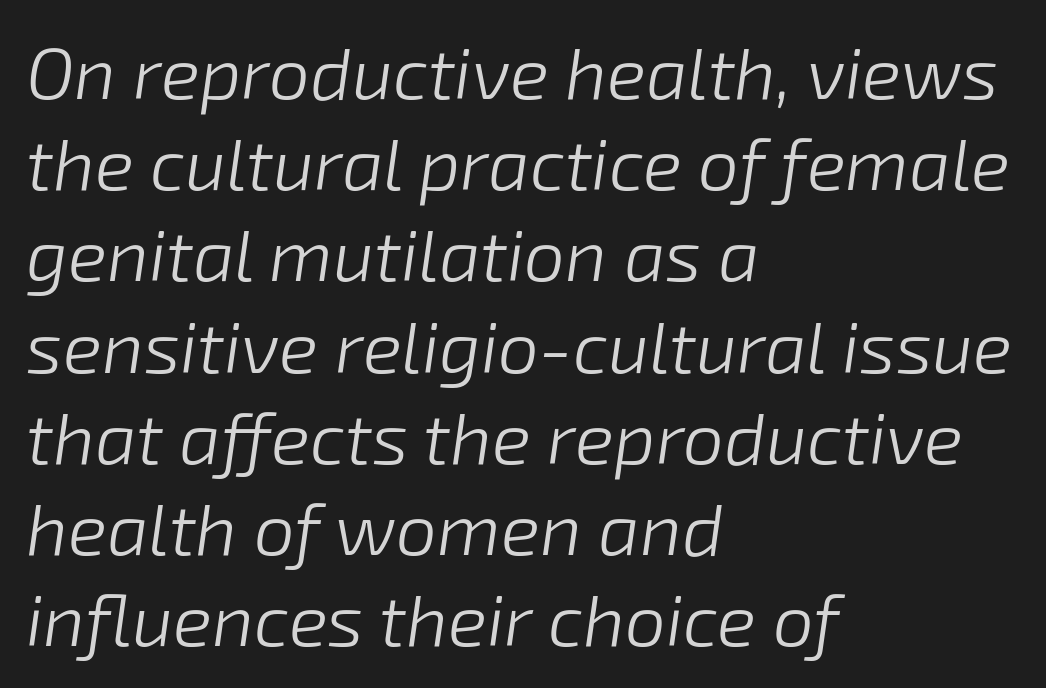
Think of a printed novel: that variable character pitch is what you see here. Heft: none added — not bold. Is the letter spacing exaggerated? No — it looks like the ordinary default. The text block is weighted toward the left margin, trailing off unevenly rightward. Just letters on the line, the space beneath them empty.
